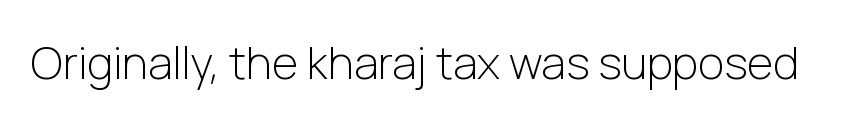
{"serif": "no", "italic": "no", "bold": "no", "weight": "light", "width": "normal", "stroke_contrast": "low", "x_height": "medium", "monospaced": "no", "underline": "no", "letter_spacing": "normal", "letter_spacing_em": 0.0, "glyph_px": 45}
